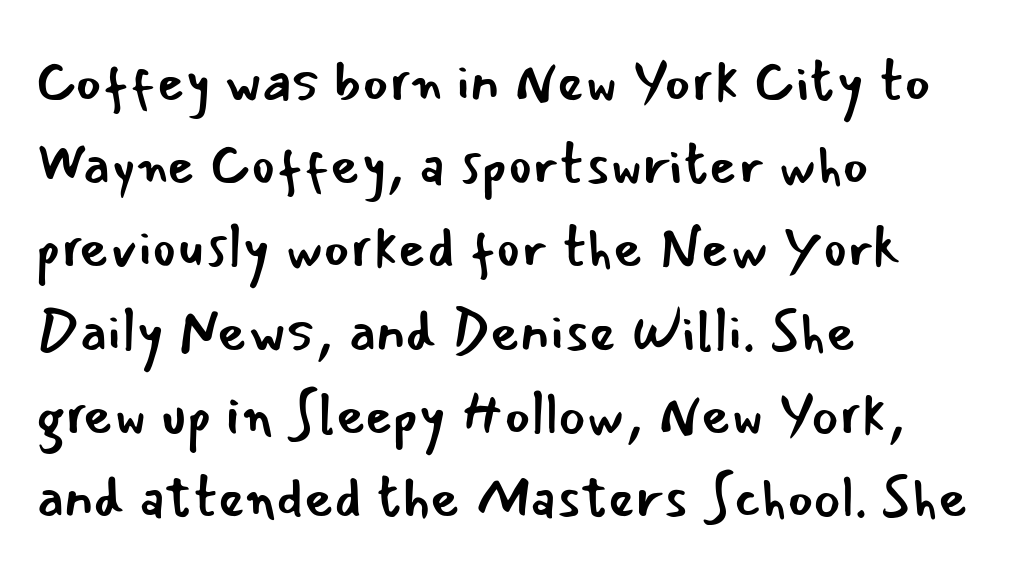
The lines are quadded left. In terms of posture, this sample is upright. Looks like regular typesetting: each glyph gets only the width it needs. Letters have the restrained weight of plain body copy at most.
